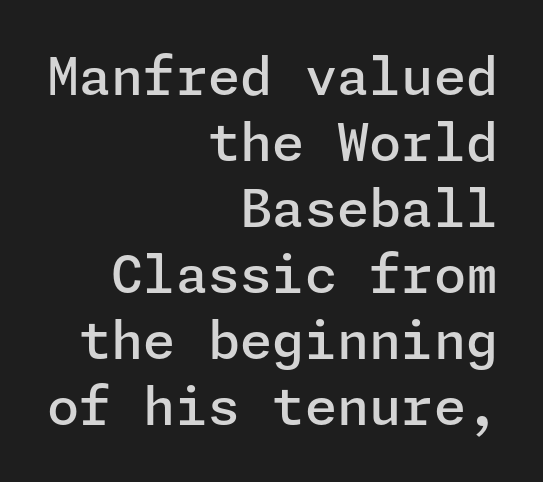
What weight is shown? A semibold, between regular and bold. The space between consecutive lines is moderate. Each line ends at the same right margin while the left side varies. Unlike italic type, these characters show no tilt at all.
